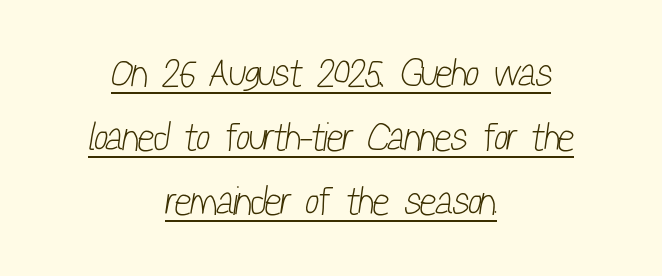
The image shows 40 px light, condensed sans-serif type; set centered, normal line spacing (1.6x), normal letter spacing, underlined; low stroke contrast and a medium x-height.
